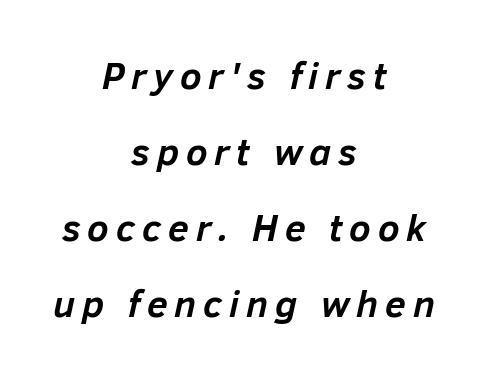
Baseline-to-baseline distance is far greater than the letter height. Unmarked baselines from the first word to the last. Set as a true bold cut, around the 700 mark. Is this a fixed-width face? No — the glyphs have proportional, varying widths.
